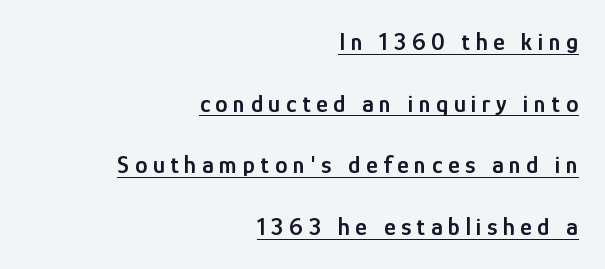
The image shows 25 px text type, upright; set right-aligned, loose line spacing (2.47x), unusually wide letter spacing (+0.22 em), underlined.
